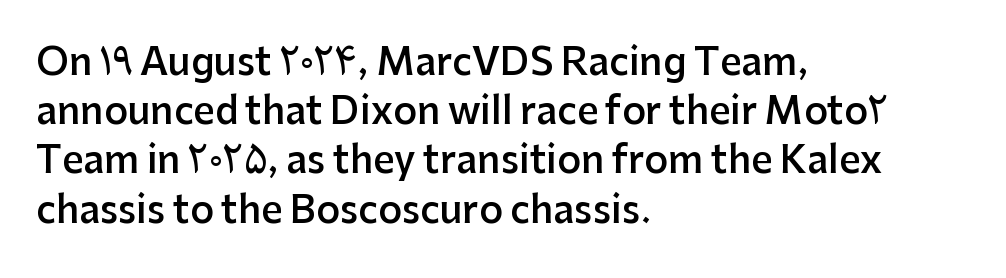
Italic? Not at all — the glyphs are vertical. Stroke thickness is moderately raised; the sample reads as semibold. Is there much room between lines? A standard amount, neither cramped nor airy. Compared with typical body copy, the letter spacing here is the same.
